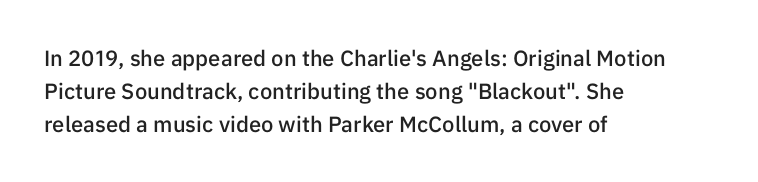
{"italic": "no", "bold": "semi", "underline": "no", "align": "left", "line_spacing": "normal", "line_spacing_ratio": 1.51, "letter_spacing": "normal", "letter_spacing_em": 0.0, "glyph_px": 22}
